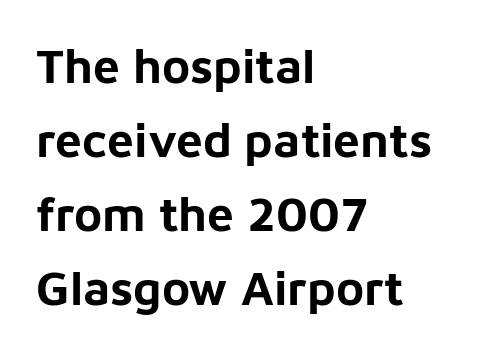
Q: Is the text bold? A: Yes.
Q: Is the text italic (slanted)? A: No, it is upright.
Q: Is the typeface a serif or a sans-serif typeface? A: Sans-serif.
Q: Is the text underlined? A: No.
Q: How is the paragraph aligned? A: Left-aligned.
Q: Is the spacing between letters normal or unusually wide? A: Normal.
Q: Is the spacing between lines tight, normal or loose? A: Normal.
Q: Width (condensed, normal, or wide)? A: Normal.
Q: Stroke contrast? A: Low.
Q: x-height? A: Medium.
Q: Monospaced? A: No.
